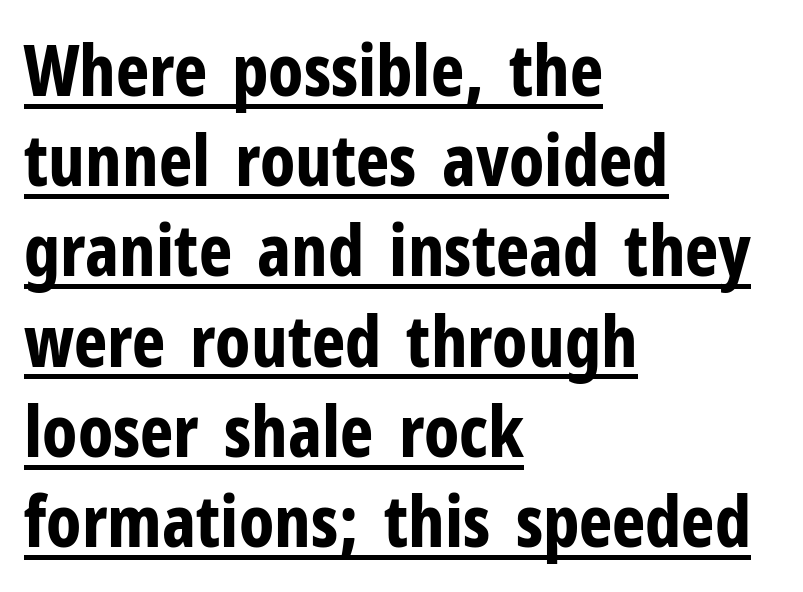
Q: Is the text bold? A: Yes.
Q: Is the text italic (slanted)? A: No, it is upright.
Q: Is the typeface a serif or a sans-serif typeface? A: Sans-serif.
Q: Is the text underlined? A: Yes.
Q: How is the paragraph aligned? A: Left-aligned.
Q: Is the spacing between letters normal or unusually wide? A: Normal.
Q: Is the spacing between lines tight, normal or loose? A: Normal.
Q: Width (condensed, normal, or wide)? A: Condensed.
Q: Stroke contrast? A: Low.
Q: x-height? A: Medium.
Q: Monospaced? A: No.
